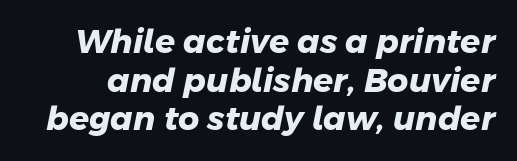
{"serif": "no", "bold": "yes", "weight": "heavy", "width": "normal", "stroke_contrast": "low", "x_height": "medium", "monospaced": "no", "underline": "no", "line_spacing_ratio": 1.17, "letter_spacing": "normal", "letter_spacing_em": 0.0, "glyph_px": 33}
